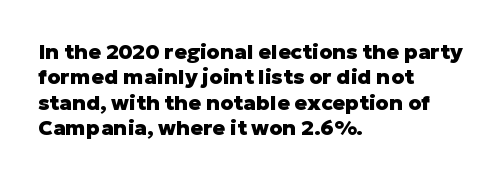
Q: Is the text bold? A: Yes.
Q: Is the text italic (slanted)? A: No, it is upright.
Q: Is the text underlined? A: No.
Q: How is the paragraph aligned? A: Left-aligned.
Q: Is the spacing between letters normal or unusually wide? A: Normal.
